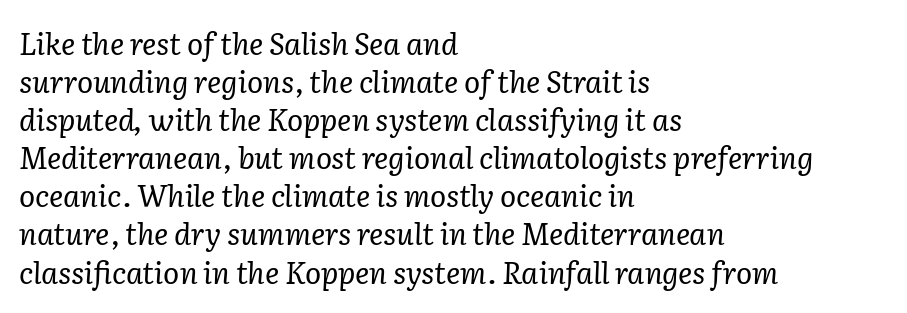
Q: Is the text bold? A: No.
Q: Is the text italic (slanted)? A: Yes, it leans right by about 2 degrees.
Q: Is the typeface a serif or a sans-serif typeface? A: Serif.
Q: Is the text underlined? A: No.
Q: How is the paragraph aligned? A: Left-aligned.
Q: Is the spacing between letters normal or unusually wide? A: Normal.
Q: Is the spacing between lines tight, normal or loose? A: Normal.
Q: Width (condensed, normal, or wide)? A: Normal.
Q: Stroke contrast? A: Low.
Q: x-height? A: Medium.
Q: Monospaced? A: No.
